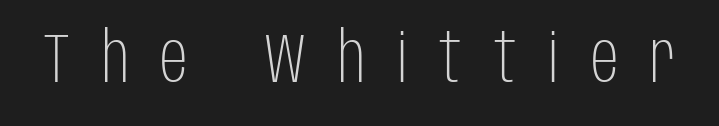
{"serif": "no", "italic": "no", "bold": "no", "weight": "light", "width": "condensed", "stroke_contrast": "low", "x_height": "large", "monospaced": "no", "underline": "no", "letter_spacing": "wide", "letter_spacing_em": 0.46, "glyph_px": 69}
